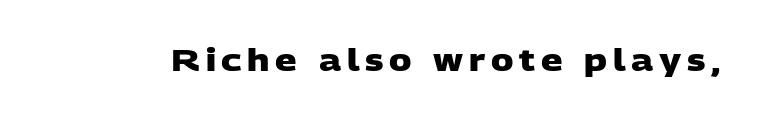
{"serif": "no", "bold": "yes", "weight": "heavy", "width": "wide", "stroke_contrast": "low", "x_height": "large", "monospaced": "no", "underline": "no", "glyph_px": 30}
